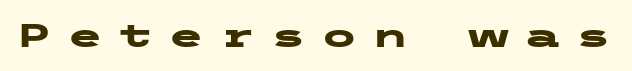
The image shows 33 px heavy, wide sans-serif type, upright; set unusually wide letter spacing (+0.44 em), not underlined; low stroke contrast and a medium x-height.
